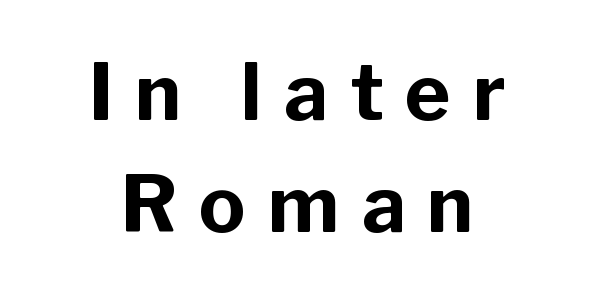
{"serif": "no", "italic": "no", "bold": "yes", "weight": "bold", "width": "normal", "stroke_contrast": "low", "x_height": "medium", "monospaced": "no", "underline": "no", "align": "center", "line_spacing": "normal", "line_spacing_ratio": 1.44, "letter_spacing": "wide", "letter_spacing_em": 0.28, "glyph_px": 78}
